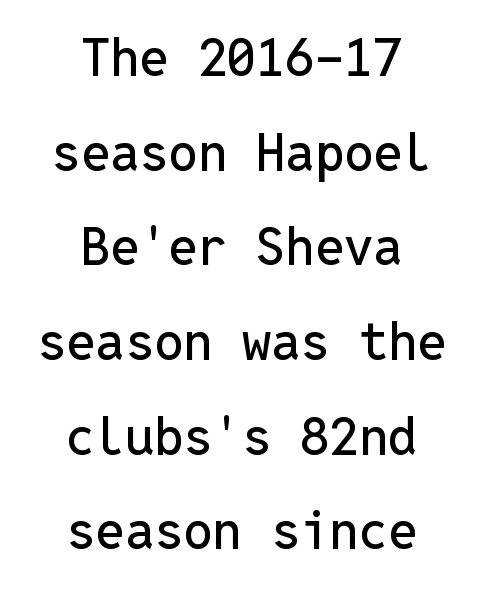
{"serif": "no", "italic": "no", "width": "normal", "stroke_contrast": "low", "x_height": "medium", "monospaced": "yes", "underline": "no", "align": "center", "line_spacing_ratio": 1.82, "letter_spacing": "normal", "letter_spacing_em": 0.0, "glyph_px": 52}
